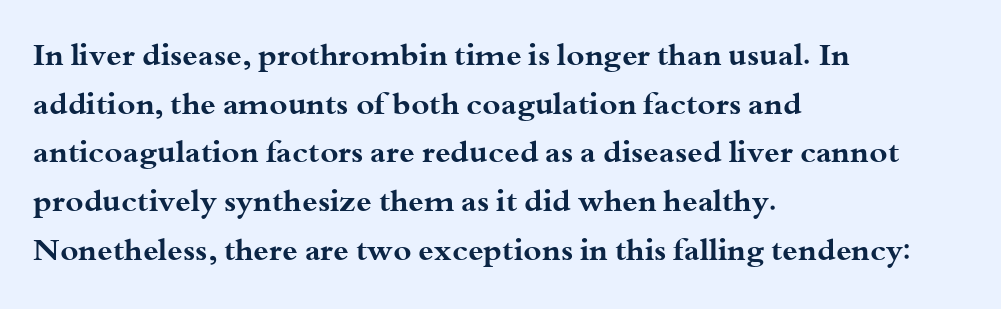
Plain, unruled lines of type. Posture: vertical. Compared with a centered layout, this one pins lines to the left instead. The line texture is even and compact thanks to regular tracking.
